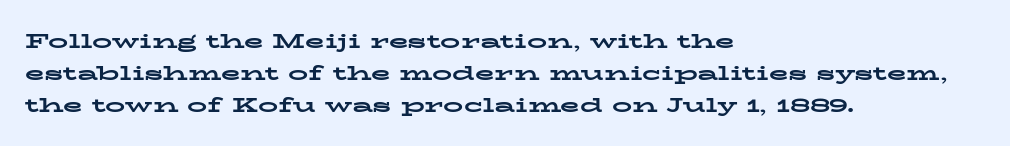
Upright lettering throughout. The foot of each line stays bare and open. Line spacing here is normal. The letters sit at their default tracking, neither squeezed nor spread. The setting favours the left margin, as ordinary paragraphs usually do. These words are printed bold, with thick strokes throughout.
